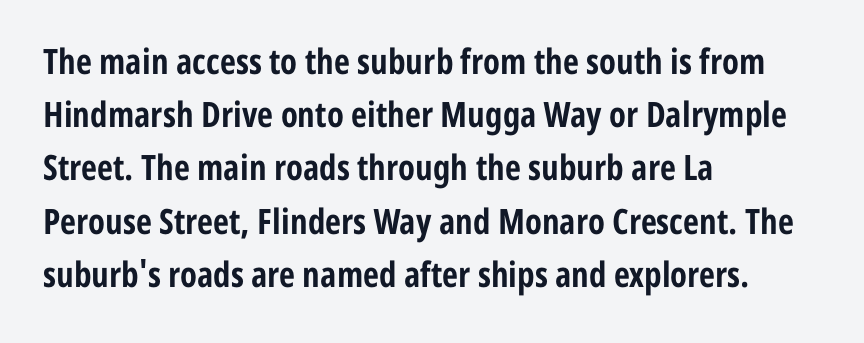
{"serif": "no", "italic": "no", "bold": "yes", "weight": "bold", "width": "condensed", "stroke_contrast": "low", "x_height": "medium", "monospaced": "no", "underline": "no", "align": "left", "line_spacing": "normal", "line_spacing_ratio": 1.52, "letter_spacing": "normal", "letter_spacing_em": 0.0, "glyph_px": 35}
